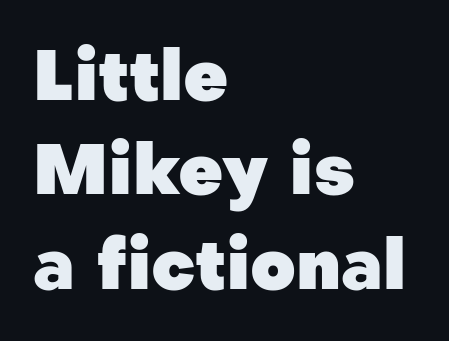
The axis of the letterforms is exactly vertical. Letter spacing: default. Font category for this specimen: sans-serif. Underlining? Definitely not there. Think of a printed novel: that variable character pitch is what you see here. The rendering uses a bold face; every stroke is thick and dark.
